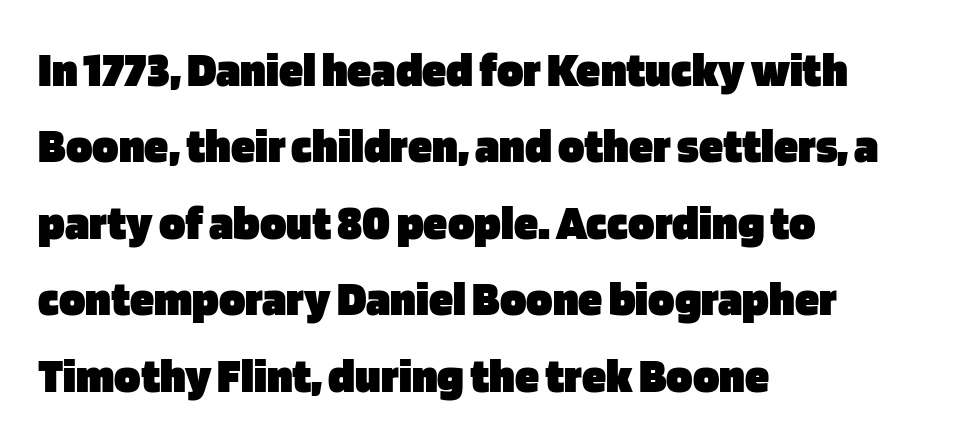
Is there any slant? The stems are plumb. This rendering features lettering with no underline. Quick note: interline space is typical. Stroke thickness is high; the sample reads as a true bold. Varying glyph widths throughout — classic text-font behaviour.
